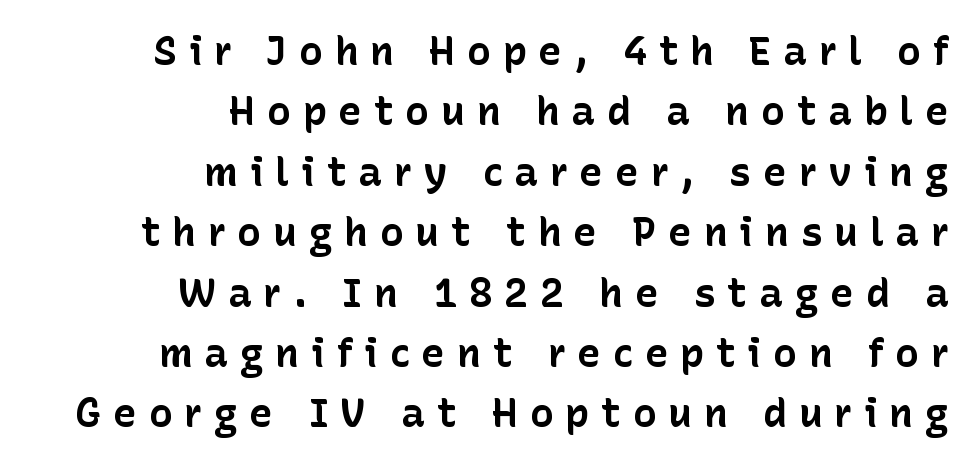
Q: Is the text bold? A: Yes.
Q: Is the text italic (slanted)? A: No, it is upright.
Q: Is the typeface a serif or a sans-serif typeface? A: Sans-serif.
Q: Is the text underlined? A: No.
Q: How is the paragraph aligned? A: Right-aligned.
Q: Is the spacing between letters normal or unusually wide? A: Unusually wide.
Q: Is the spacing between lines tight, normal or loose? A: Normal.
Q: Width (condensed, normal, or wide)? A: Normal.
Q: Stroke contrast? A: Low.
Q: x-height? A: Medium.
Q: Monospaced? A: No.
